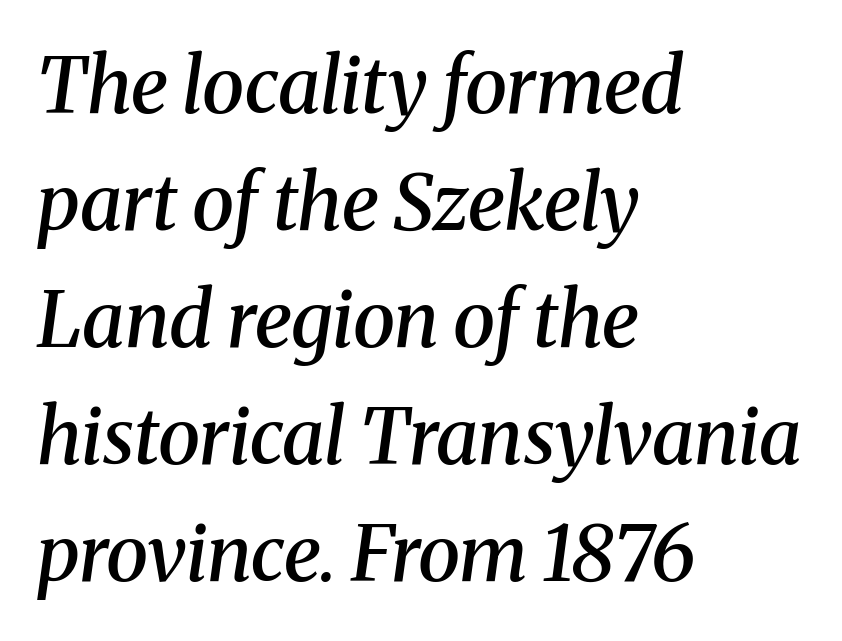
Q: Is the text bold? A: Semi-bold.
Q: Is the text italic (slanted)? A: Yes, it leans right by about 8 degrees.
Q: Is the typeface a serif or a sans-serif typeface? A: Serif.
Q: Is the text underlined? A: No.
Q: How is the paragraph aligned? A: Left-aligned.
Q: Is the spacing between letters normal or unusually wide? A: Normal.
Q: Is the spacing between lines tight, normal or loose? A: Normal.
Q: Width (condensed, normal, or wide)? A: Normal.
Q: Stroke contrast? A: Medium.
Q: x-height? A: Medium.
Q: Monospaced? A: No.
